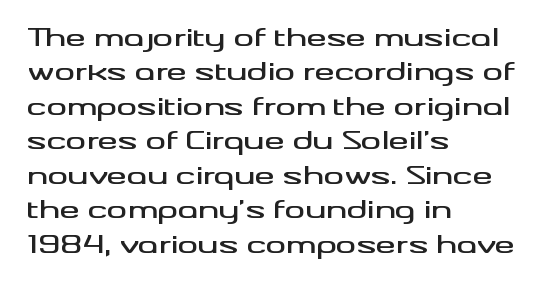
The image shows 25 px text type, upright; set left-aligned, normal line spacing (1.38x), normal letter spacing, not underlined.
